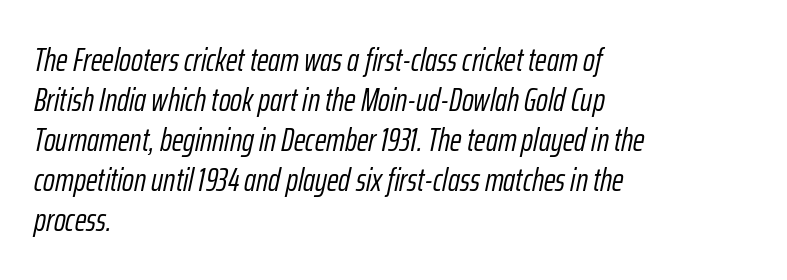
The image shows 32 px light, condensed type, italic (leaning right); set left-aligned, normal line spacing (1.25x), normal letter spacing, not underlined; low stroke contrast and a medium x-height.
